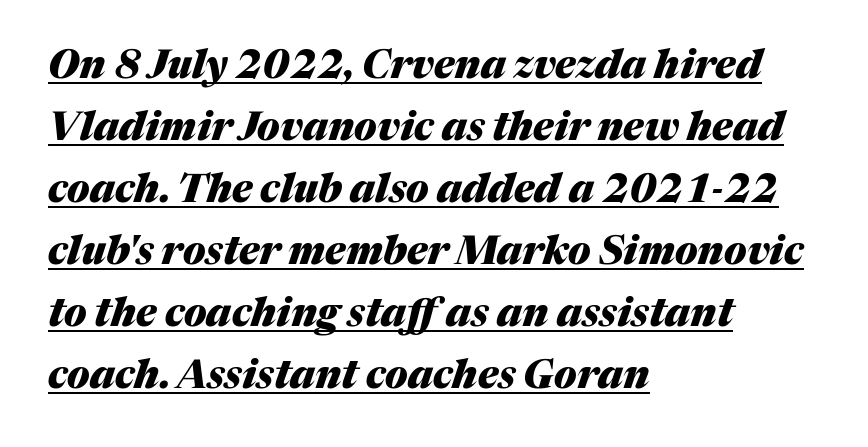
{"italic": "yes", "lean": "right", "slant_degrees": 17, "bold": "yes", "weight": "heavy", "width": "normal", "stroke_contrast": "medium", "x_height": "medium", "monospaced": "no", "underline": "yes", "align": "left", "line_spacing": "normal", "line_spacing_ratio": 1.59, "letter_spacing": "normal", "letter_spacing_em": 0.0, "glyph_px": 39}
